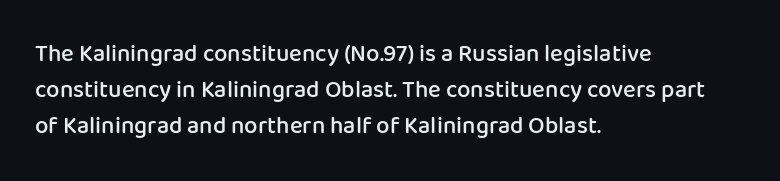
{"italic": "no", "bold": "semi", "underline": "no", "align": "left", "line_spacing": "normal", "line_spacing_ratio": 1.51, "letter_spacing": "normal", "letter_spacing_em": 0.0, "glyph_px": 24}
